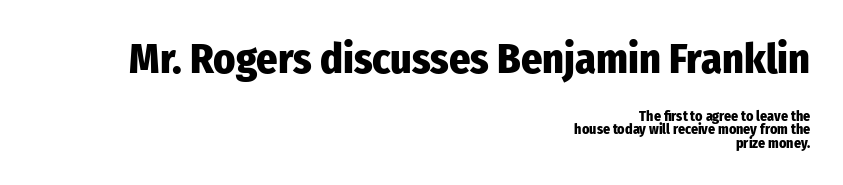
The image shows 42 px heavy, condensed sans-serif type, upright; set right-aligned, tight line spacing (0.96x), normal letter spacing, not underlined; the first (top) block is 3.0x larger; low stroke contrast and a medium x-height.
